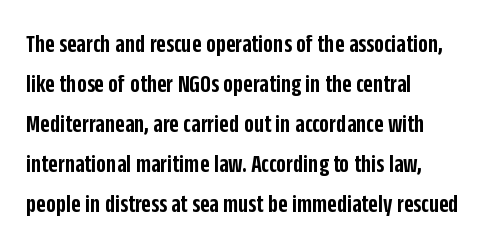
Q: Is the text bold? A: Semi-bold.
Q: Is the text italic (slanted)? A: No, it is upright.
Q: Is the text underlined? A: No.
Q: How is the paragraph aligned? A: Left-aligned.
Q: Is the spacing between letters normal or unusually wide? A: Normal.
Q: Is the spacing between lines tight, normal or loose? A: Normal.
